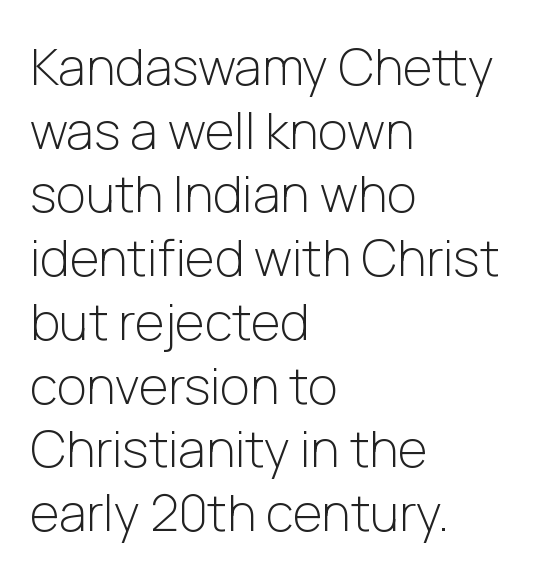
Q: Is the text bold? A: No.
Q: Is the text italic (slanted)? A: No, it is upright.
Q: Is the typeface a serif or a sans-serif typeface? A: Sans-serif.
Q: Is the text underlined? A: No.
Q: How is the paragraph aligned? A: Left-aligned.
Q: Is the spacing between letters normal or unusually wide? A: Normal.
Q: Is the spacing between lines tight, normal or loose? A: Normal.
Q: Width (condensed, normal, or wide)? A: Normal.
Q: Stroke contrast? A: Low.
Q: x-height? A: Medium.
Q: Monospaced? A: No.
